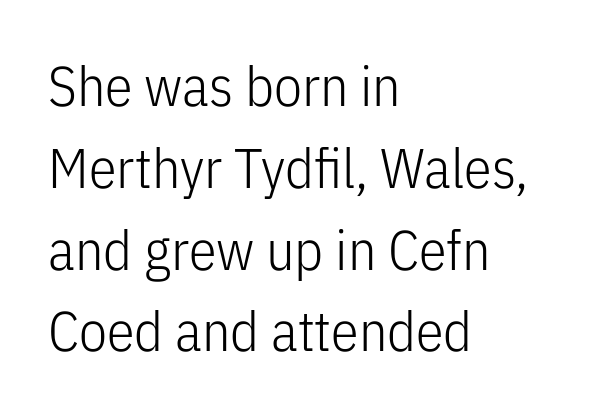
Q: Is the text bold? A: No.
Q: Is the text italic (slanted)? A: No, it is upright.
Q: Is the typeface a serif or a sans-serif typeface? A: Sans-serif.
Q: Is the text underlined? A: No.
Q: How is the paragraph aligned? A: Left-aligned.
Q: Is the spacing between letters normal or unusually wide? A: Normal.
Q: Is the spacing between lines tight, normal or loose? A: Normal.
Q: Width (condensed, normal, or wide)? A: Condensed.
Q: Stroke contrast? A: Low.
Q: x-height? A: Medium.
Q: Monospaced? A: No.
